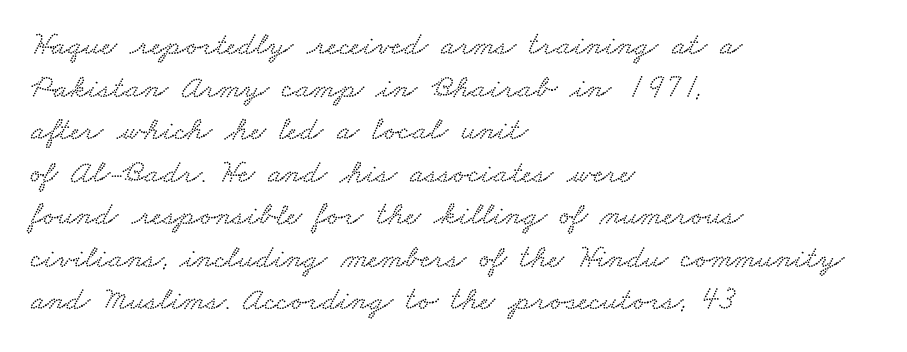
The horizontal fit of the characters is conventional and even. Line beginnings align vertically; line endings do not. The face used here is proportionally spaced, like ordinary book or web type. Only glyphs here, with clear space below each row. Quick note: interline space is typical.
